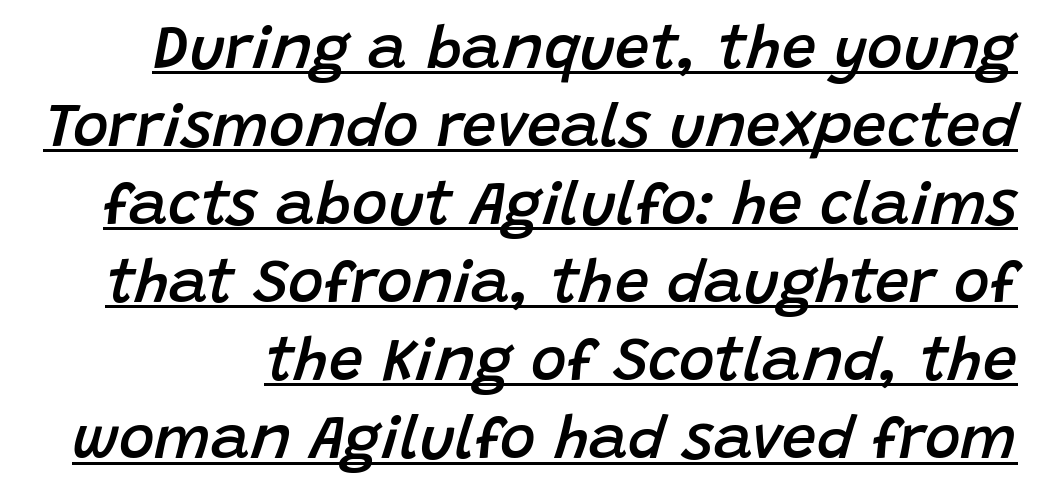
Q: Is the text bold? A: Semi-bold.
Q: Is the text italic (slanted)? A: Yes, it leans right by about 15 degrees.
Q: Is the text underlined? A: Yes.
Q: Is the spacing between letters normal or unusually wide? A: Normal.
Q: Is the spacing between lines tight, normal or loose? A: Normal.
Q: Width (condensed, normal, or wide)? A: Normal.
Q: Stroke contrast? A: Low.
Q: x-height? A: Large.
Q: Monospaced? A: No.
